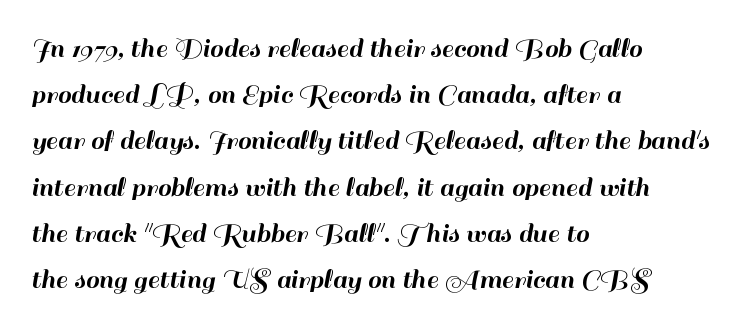
Decoration check: the copy has no underline. Glyph-to-glyph distance matches everyday printed text. Quick note: interline space is typical. The rag falls on the right side of this text block.
